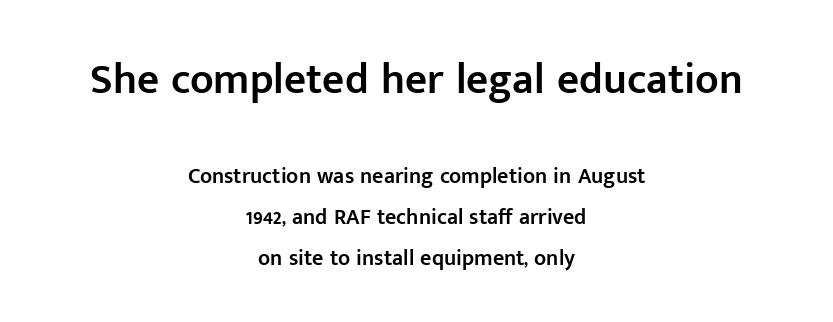
The image shows 43 px semibold sans-serif type, upright; set centered, line spacing 1.86x, normal letter spacing, not underlined; the first (top) block is 1.95x larger; low stroke contrast and a medium x-height.
